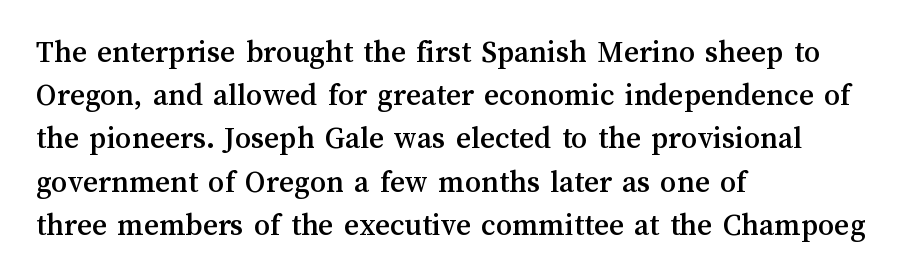
Q: Is the text italic (slanted)? A: No, it is upright.
Q: Is the text underlined? A: No.
Q: How is the paragraph aligned? A: Left-aligned.
Q: Is the spacing between letters normal or unusually wide? A: Normal.
Q: Is the spacing between lines tight, normal or loose? A: Normal.
Q: Width (condensed, normal, or wide)? A: Normal.
Q: Stroke contrast? A: Medium.
Q: x-height? A: Medium.
Q: Monospaced? A: No.
